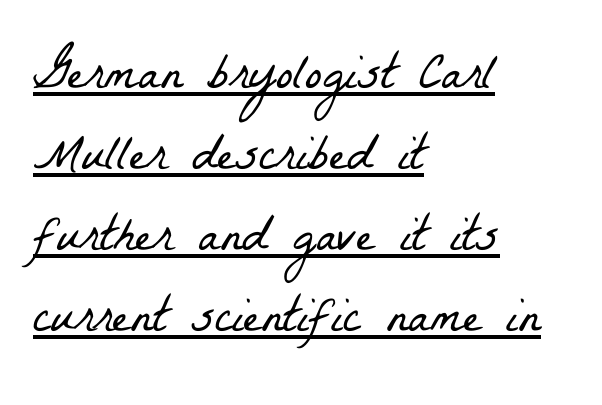
{"serif": "yes", "bold": "no", "weight": "light", "width": "condensed", "stroke_contrast": "low", "x_height": "medium", "monospaced": "no", "underline": "yes", "align": "left", "line_spacing": "normal", "line_spacing_ratio": 1.59, "letter_spacing": "normal", "letter_spacing_em": 0.0, "glyph_px": 51}
